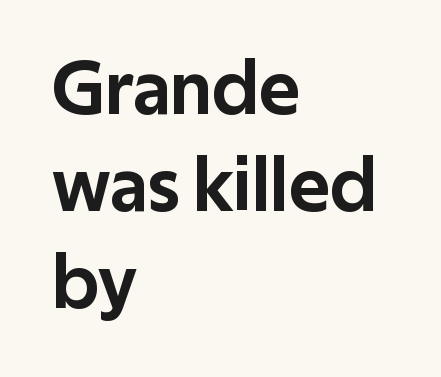
Glyph-to-glyph distance matches everyday printed text. What's the leading like? Ordinary, nothing unusual. Caption: multi-line text, flush left, ragged right. This rendering features lettering with no underline. The face used here is proportionally spaced, like ordinary book or web type. The type sits square on the baseline with zero lean.
